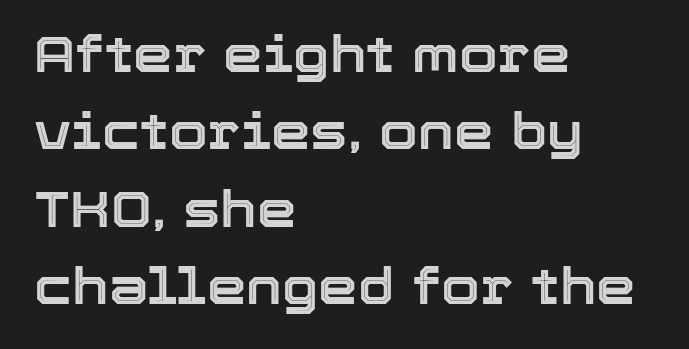
The image shows 50 px text type, upright; set left-aligned, normal line spacing (1.55x), normal letter spacing, not underlined; a medium x-height.
